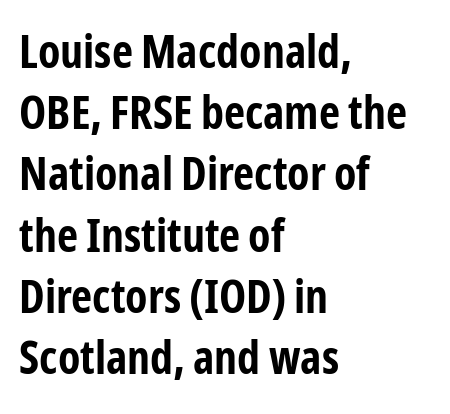
Q: Is the text bold? A: Yes.
Q: Is the text italic (slanted)? A: No, it is upright.
Q: Is the typeface a serif or a sans-serif typeface? A: Sans-serif.
Q: Is the text underlined? A: No.
Q: How is the paragraph aligned? A: Left-aligned.
Q: Is the spacing between letters normal or unusually wide? A: Normal.
Q: Is the spacing between lines tight, normal or loose? A: Normal.
Q: Width (condensed, normal, or wide)? A: Condensed.
Q: Stroke contrast? A: Low.
Q: x-height? A: Medium.
Q: Monospaced? A: No.
